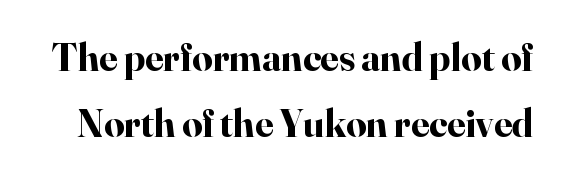
{"serif": "yes", "italic": "no", "bold": "yes", "weight": "bold", "width": "normal", "stroke_contrast": "high", "x_height": "small", "monospaced": "no", "underline": "no", "line_spacing": "normal", "line_spacing_ratio": 1.66, "letter_spacing": "normal", "letter_spacing_em": 0.0, "glyph_px": 40}
